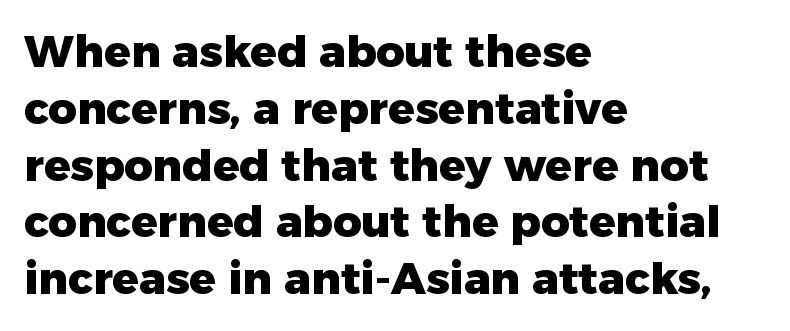
The image shows 44 px heavy sans-serif type, upright; set left-aligned, normal line spacing (1.29x), normal letter spacing, not underlined; low stroke contrast and a medium x-height.
